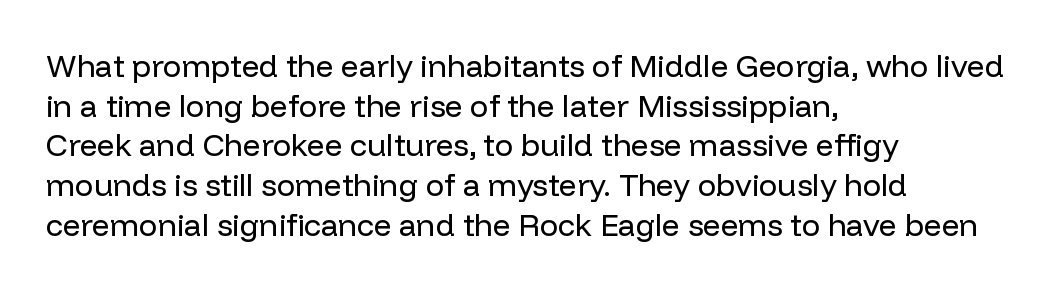
{"serif": "no", "italic": "no", "bold": "no", "weight": "regular", "width": "normal", "stroke_contrast": "low", "x_height": "medium", "monospaced": "no", "underline": "no", "align": "left", "line_spacing": "normal", "line_spacing_ratio": 1.28, "letter_spacing": "normal", "letter_spacing_em": 0.0, "glyph_px": 31}
